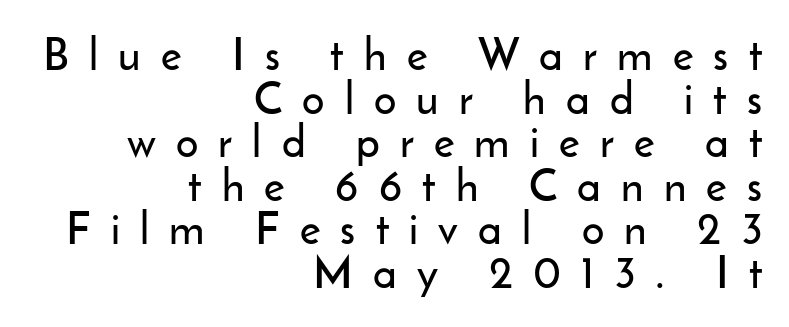
Q: Is the text italic (slanted)? A: No, it is upright.
Q: Is the typeface a serif or a sans-serif typeface? A: Sans-serif.
Q: Is the text underlined? A: No.
Q: How is the paragraph aligned? A: Right-aligned.
Q: Is the spacing between letters normal or unusually wide? A: Unusually wide.
Q: Is the spacing between lines tight, normal or loose? A: Tight.
Q: Width (condensed, normal, or wide)? A: Normal.
Q: Stroke contrast? A: Low.
Q: x-height? A: Small.
Q: Monospaced? A: No.
